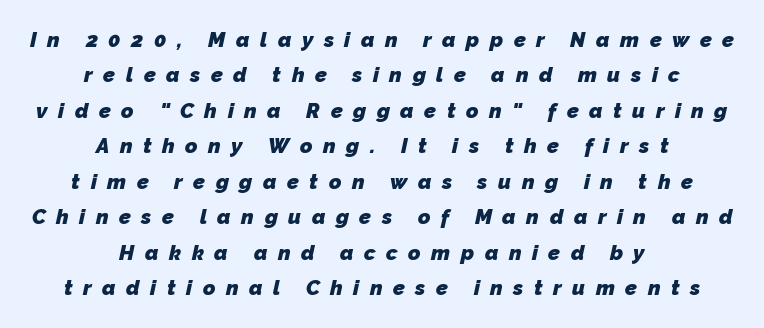
Display-style spreading of the glyphs; the letterfit is very open. Leading matches the norm, producing a regular column. A centered setting, common on invitations and titles, is used for this passage. These words are printed bold, with thick strokes throughout. The passage shown is not underscored anywhere.
